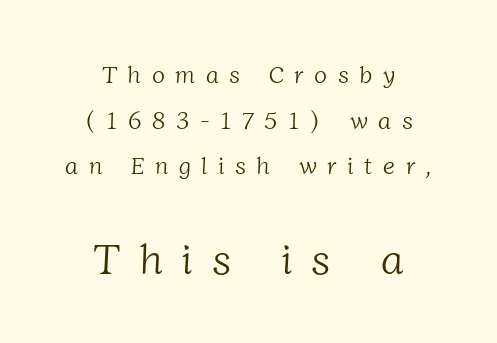
The image shows 42 px light serif type; set centered, loose line spacing (1.9x), unusually wide letter spacing (+0.44 em), not underlined; the second (bottom) block is 1.75x larger; low stroke contrast and a medium x-height.
